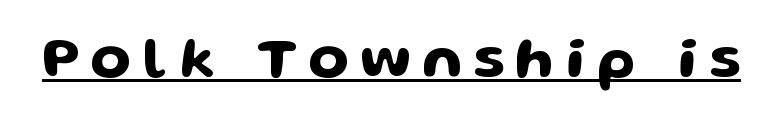
The image shows 58 px wide sans-serif type, upright; set unusually wide letter spacing (+0.2 em), underlined; low stroke contrast and a medium x-height.
